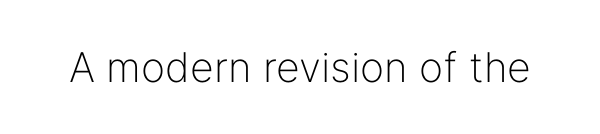
I'd call this a sans setting — the letters go barefoot. The zone under the glyphs is completely vacant. No chunkiness to these letters — they're not bold. The rendering uses natural spacing where letterforms have individual widths. You can tell it's not italic because the verticals are truly vertical. Tracking value appears to be zero — textbook default spacing.
